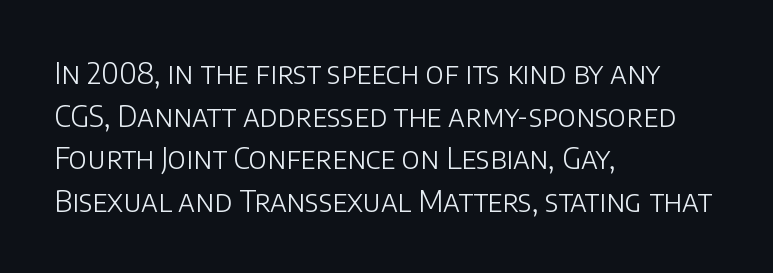
Q: Is the text bold? A: No.
Q: Is the text italic (slanted)? A: No, it is upright.
Q: Is the typeface a serif or a sans-serif typeface? A: Sans-serif.
Q: Is the text underlined? A: No.
Q: How is the paragraph aligned? A: Left-aligned.
Q: Is the spacing between letters normal or unusually wide? A: Normal.
Q: Is the spacing between lines tight, normal or loose? A: Normal.
Q: Width (condensed, normal, or wide)? A: Normal.
Q: Stroke contrast? A: Low.
Q: x-height? A: Large.
Q: Monospaced? A: No.
